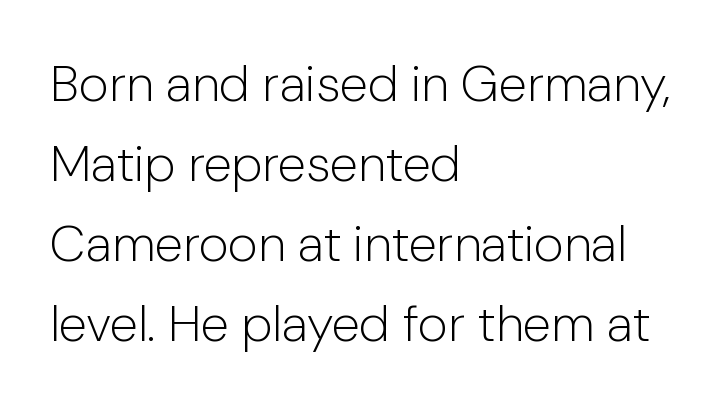
Q: Is the text bold? A: No.
Q: Is the text italic (slanted)? A: No, it is upright.
Q: Is the typeface a serif or a sans-serif typeface? A: Sans-serif.
Q: Is the text underlined? A: No.
Q: How is the paragraph aligned? A: Left-aligned.
Q: Is the spacing between letters normal or unusually wide? A: Normal.
Q: Is the spacing between lines tight, normal or loose? A: Normal.
Q: Width (condensed, normal, or wide)? A: Normal.
Q: Stroke contrast? A: Low.
Q: x-height? A: Medium.
Q: Monospaced? A: No.
